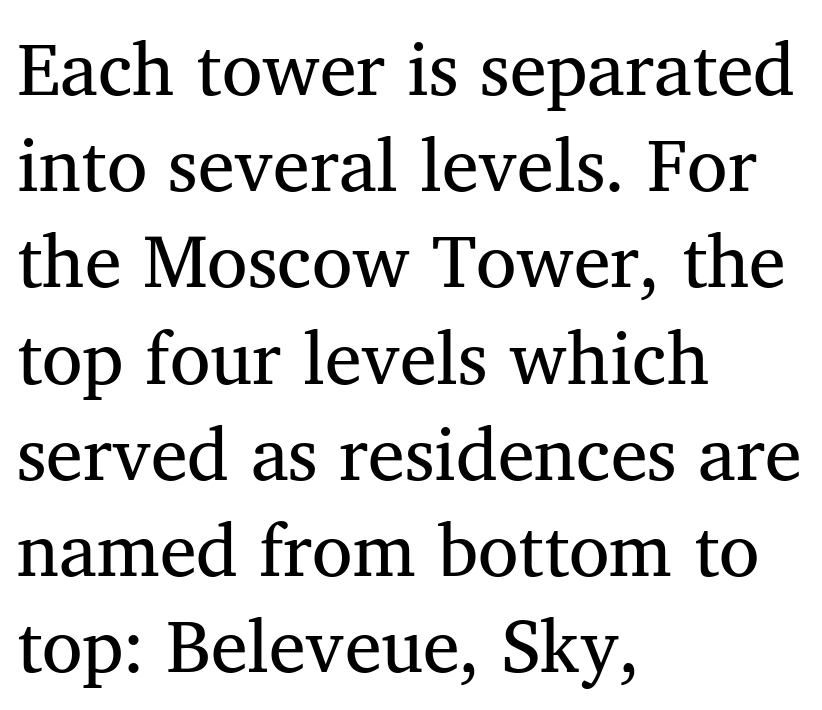
Q: Is the text bold? A: No.
Q: Is the text italic (slanted)? A: No, it is upright.
Q: Is the typeface a serif or a sans-serif typeface? A: Serif.
Q: Is the text underlined? A: No.
Q: How is the paragraph aligned? A: Left-aligned.
Q: Is the spacing between letters normal or unusually wide? A: Normal.
Q: Is the spacing between lines tight, normal or loose? A: Normal.
Q: Width (condensed, normal, or wide)? A: Normal.
Q: Stroke contrast? A: Medium.
Q: x-height? A: Medium.
Q: Monospaced? A: No.
